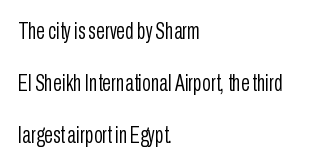
Q: Is the text bold? A: No.
Q: Is the text italic (slanted)? A: No, it is upright.
Q: Is the text underlined? A: No.
Q: How is the paragraph aligned? A: Left-aligned.
Q: Is the spacing between letters normal or unusually wide? A: Normal.
Q: Is the spacing between lines tight, normal or loose? A: Loose.
